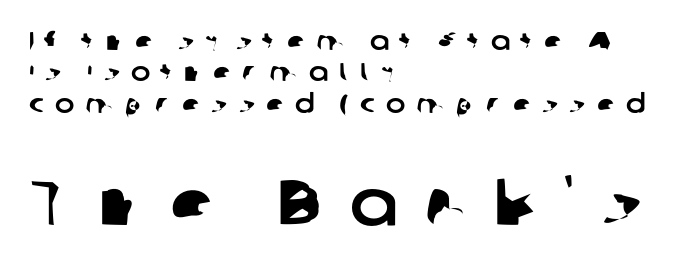
{"serif": "no", "width": "normal", "stroke_contrast": "low", "x_height": "medium", "monospaced": "no", "underline": "no", "align": "left", "line_spacing_ratio": 1.21, "letter_spacing": "wide", "letter_spacing_em": 0.42, "larger_block": "second", "size_ratio": 2.46, "glyph_px": 64}
